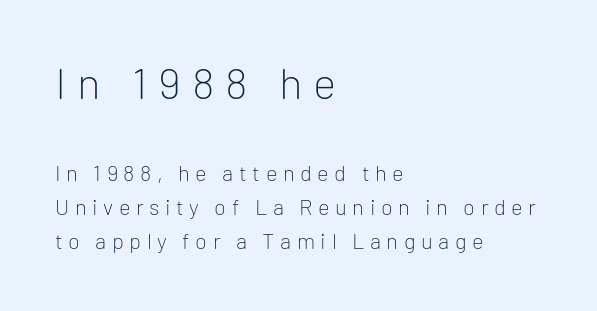
The image shows 44 px light sans-serif type, upright; set left-aligned, normal line spacing (1.56x), unusually wide letter spacing (+0.25 em), not underlined; the first (top) block is 2.0x larger; low stroke contrast and a medium x-height.
